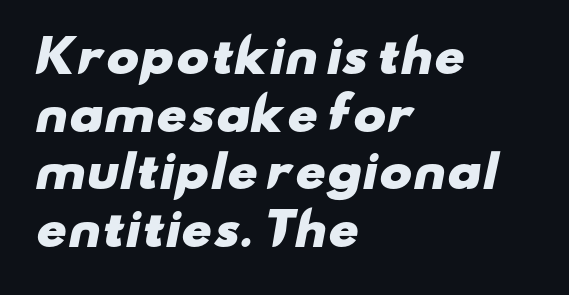
The image shows 44 px heavy, wide sans-serif type; set left-aligned, normal line spacing (1.31x), normal letter spacing, not underlined; low stroke contrast and a small x-height.
